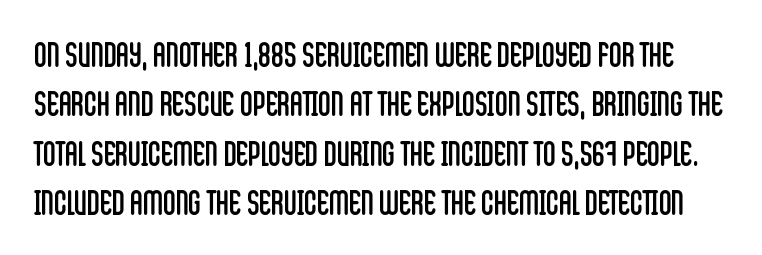
{"serif": "no", "italic": "no", "bold": "no", "weight": "regular", "width": "condensed", "stroke_contrast": "low", "x_height": "large", "monospaced": "no", "underline": "no", "line_spacing": "normal", "line_spacing_ratio": 1.41, "letter_spacing": "normal", "letter_spacing_em": 0.0, "glyph_px": 35}
